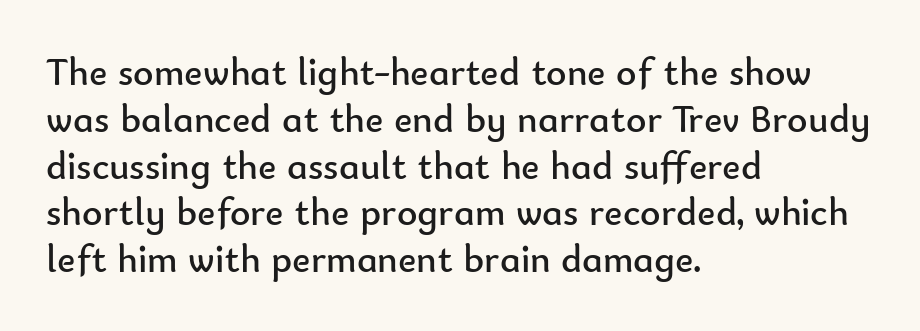
The image shows 39 px regular-weight sans-serif type, upright; set left-aligned, line spacing 1.2x, normal letter spacing, not underlined; low stroke contrast and a small x-height.
